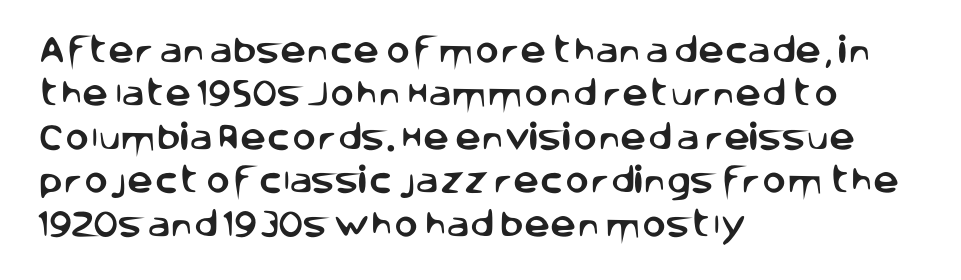
{"serif": "no", "italic": "no", "width": "normal", "stroke_contrast": "low", "x_height": "large", "monospaced": "no", "underline": "no", "align": "left", "line_spacing": "normal", "line_spacing_ratio": 1.5, "letter_spacing": "normal", "letter_spacing_em": 0.0, "glyph_px": 29}
